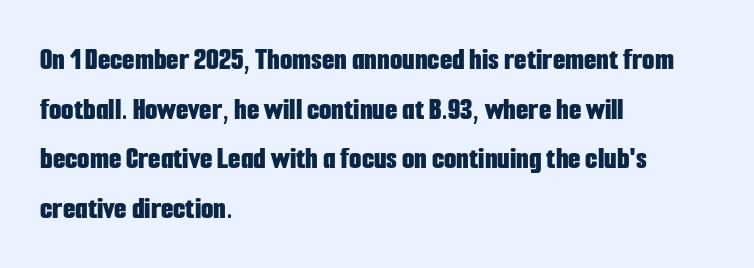
When letters stand straight like this, we call the style roman or upright. Compared with typical paragraphs, the rows here are spaced about the same. The ragged edge is on the right, which tells us the setting is flush left. Underline: absent. You could not count columns in this text — the font is proportionally spaced. You could call the tracking neutral — neither tight nor loose.
